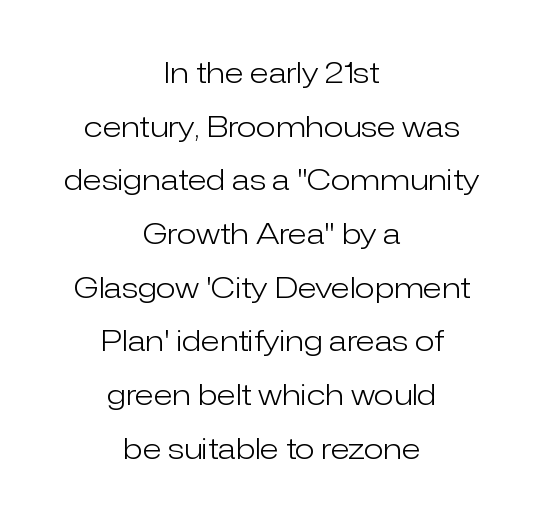
Q: Is the text bold? A: No.
Q: Is the text italic (slanted)? A: No, it is upright.
Q: Is the typeface a serif or a sans-serif typeface? A: Sans-serif.
Q: Is the text underlined? A: No.
Q: How is the paragraph aligned? A: Centered.
Q: Is the spacing between letters normal or unusually wide? A: Normal.
Q: Width (condensed, normal, or wide)? A: Normal.
Q: Stroke contrast? A: Low.
Q: x-height? A: Medium.
Q: Monospaced? A: No.
